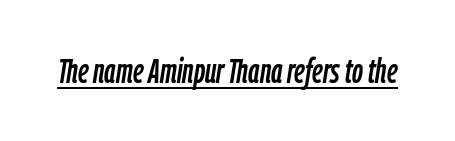
The image shows 34 px condensed type, italic (leaning right); set normal letter spacing, underlined; low stroke contrast and a medium x-height.
